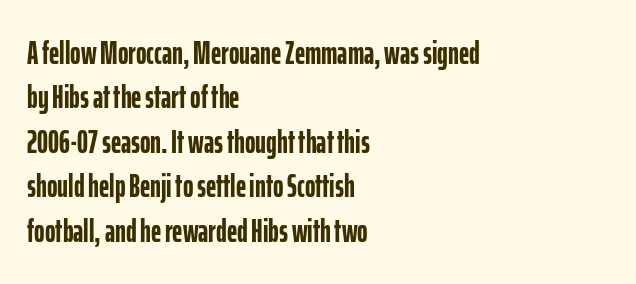
The image shows 32 px semibold, condensed sans-serif type, upright; set left-aligned, normal line spacing (1.39x), normal letter spacing, not underlined; low stroke contrast and a medium x-height.
